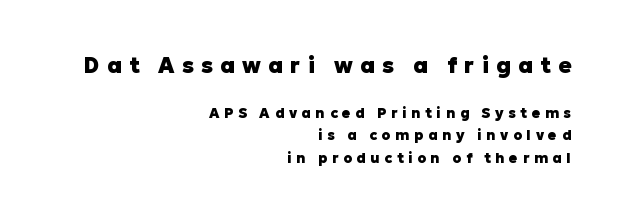
The image shows 22 px bold type, upright; set right-aligned, normal line spacing (1.6x), unusually wide letter spacing (+0.33 em), not underlined; the first (top) block is 1.57x larger.
